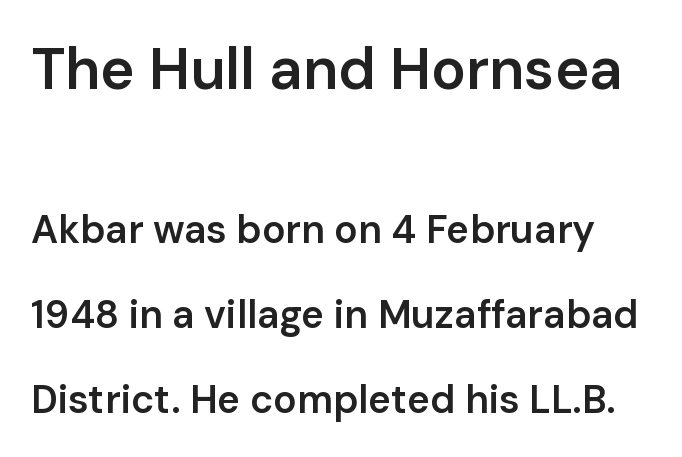
{"serif": "no", "italic": "no", "bold": "semi", "weight": "semibold", "width": "normal", "stroke_contrast": "low", "x_height": "medium", "monospaced": "no", "underline": "no", "line_spacing": "loose", "line_spacing_ratio": 2.18, "letter_spacing": "normal", "letter_spacing_em": 0.0, "larger_block": "first", "size_ratio": 1.49, "glyph_px": 58}
